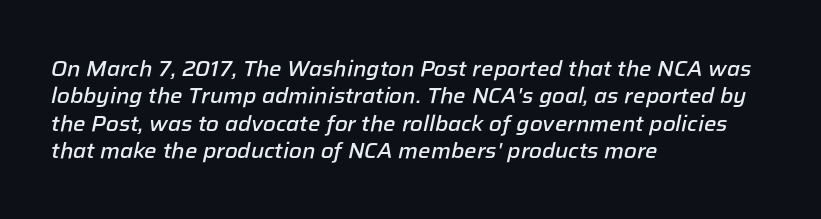
The image shows 22 px text type, italic (leaning right); set left-aligned, line spacing 1.24x, normal letter spacing, not underlined.
